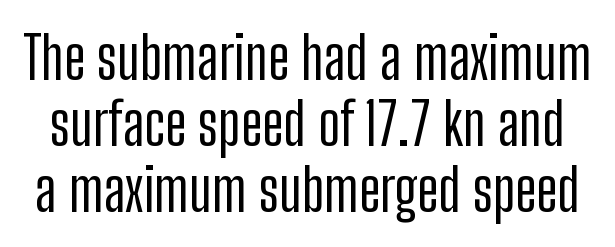
Q: Is the text italic (slanted)? A: No, it is upright.
Q: Is the typeface a serif or a sans-serif typeface? A: Sans-serif.
Q: Is the text underlined? A: No.
Q: Is the spacing between letters normal or unusually wide? A: Normal.
Q: Is the spacing between lines tight, normal or loose? A: Tight.
Q: Width (condensed, normal, or wide)? A: Condensed.
Q: Stroke contrast? A: Low.
Q: x-height? A: Medium.
Q: Monospaced? A: No.
